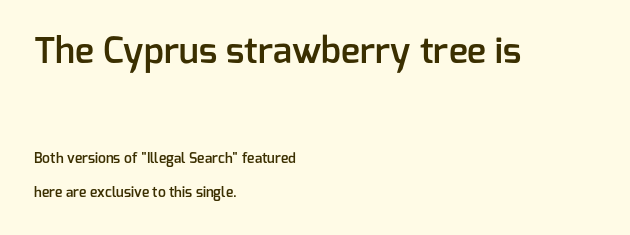
Varying glyph widths throughout — classic text-font behaviour. The letters stand upright; this is a roman face. What weight is shown? A semibold, between regular and bold. Casual observation: everything's shoved over to the left. Rows of type keep a wide berth in the vertical direction.
